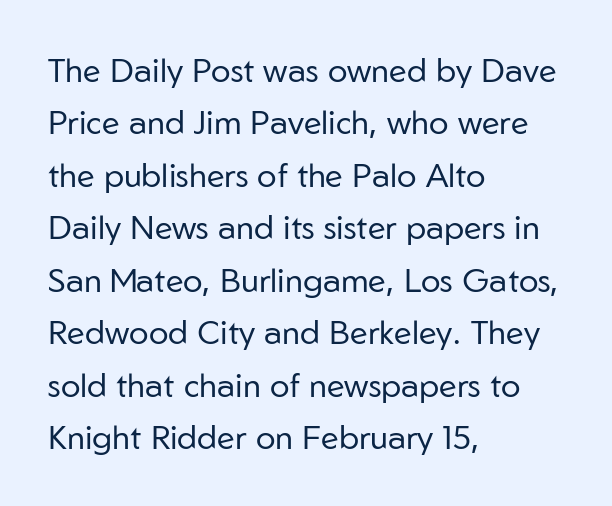
Q: Is the text bold? A: No.
Q: Is the text italic (slanted)? A: No, it is upright.
Q: Is the typeface a serif or a sans-serif typeface? A: Sans-serif.
Q: Is the text underlined? A: No.
Q: How is the paragraph aligned? A: Left-aligned.
Q: Is the spacing between letters normal or unusually wide? A: Normal.
Q: Is the spacing between lines tight, normal or loose? A: Normal.
Q: Width (condensed, normal, or wide)? A: Normal.
Q: Stroke contrast? A: Low.
Q: x-height? A: Medium.
Q: Monospaced? A: No.
